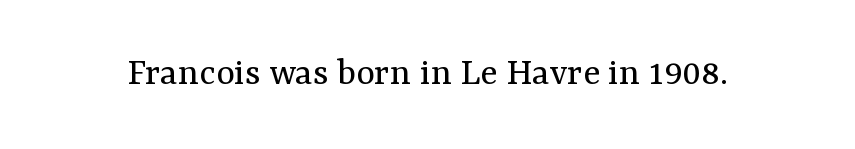
Is this a fixed-width face? No — the glyphs have proportional, varying widths. Is there any slant? The stems are plumb. No extra tracking has been applied to these lines. The characters are drawn with everyday or finer stroke widths. Unlike a clean sans, this face finishes its strokes with serifs. Beneath every word, the page is bare.
